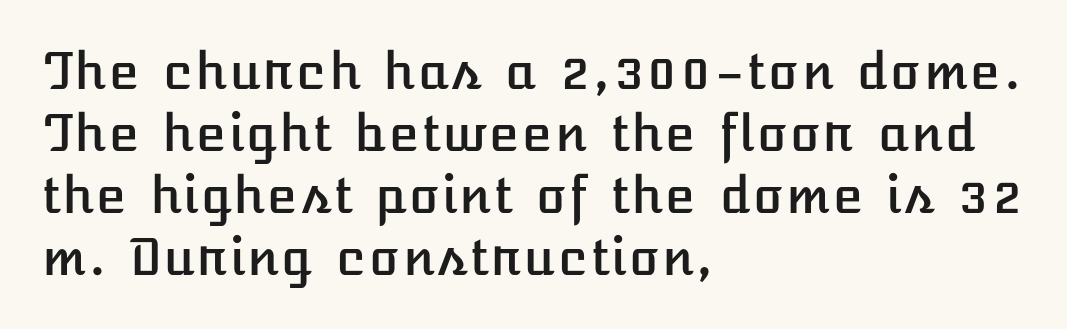
{"italic": "no", "width": "normal", "stroke_contrast": "low", "x_height": "medium", "underline": "no", "align": "left", "line_spacing_ratio": 1.24, "letter_spacing": "normal", "letter_spacing_em": 0.0, "glyph_px": 50}
